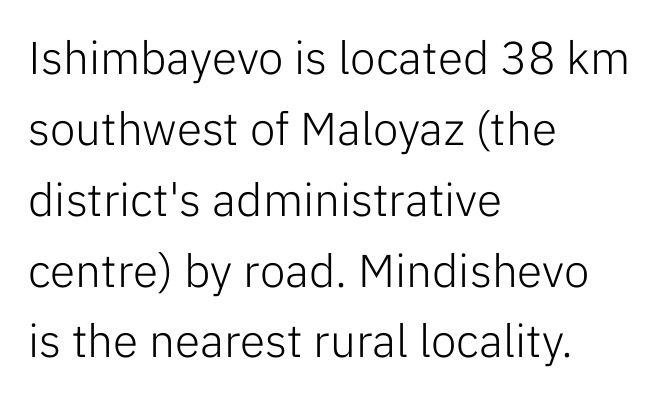
Q: Is the text bold? A: No.
Q: Is the text italic (slanted)? A: No, it is upright.
Q: Is the typeface a serif or a sans-serif typeface? A: Sans-serif.
Q: Is the text underlined? A: No.
Q: How is the paragraph aligned? A: Left-aligned.
Q: Is the spacing between letters normal or unusually wide? A: Normal.
Q: Is the spacing between lines tight, normal or loose? A: Normal.
Q: Width (condensed, normal, or wide)? A: Normal.
Q: Stroke contrast? A: Low.
Q: x-height? A: Medium.
Q: Monospaced? A: No.
